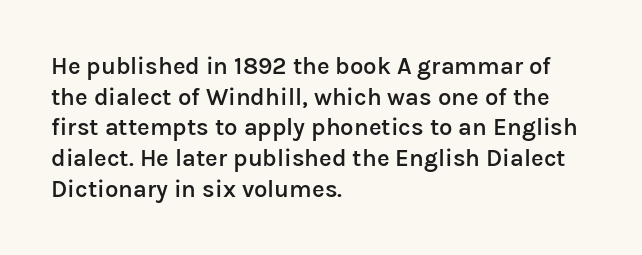
Each word holds together tightly as a unit, with standard inter-letter gaps. Check the space under the baseline: it is left empty. The paragraph has a hard left edge and a soft right edge. Posture: straight, roman, zero tilt. The vertical gap from one line to the next is medium. Notice the strokes are somewhat thickened but not fully heavy: this is a semibold.
